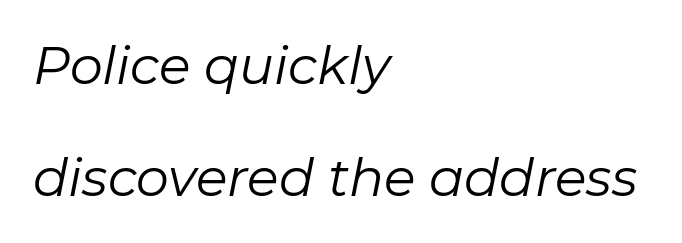
Q: Is the text bold? A: No.
Q: Is the text italic (slanted)? A: Yes, it leans right by about 11 degrees.
Q: Is the text underlined? A: No.
Q: How is the paragraph aligned? A: Left-aligned.
Q: Is the spacing between letters normal or unusually wide? A: Normal.
Q: Is the spacing between lines tight, normal or loose? A: Loose.
Q: Width (condensed, normal, or wide)? A: Normal.
Q: Stroke contrast? A: Low.
Q: x-height? A: Medium.
Q: Monospaced? A: No.
